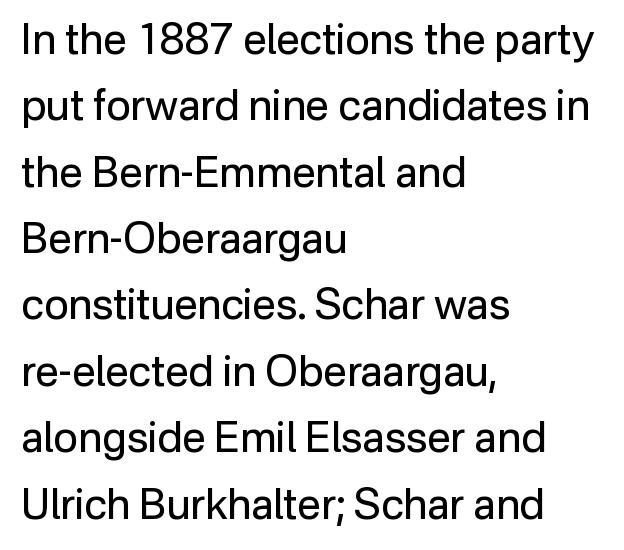
{"serif": "no", "italic": "no", "bold": "no", "weight": "regular", "width": "normal", "stroke_contrast": "low", "x_height": "medium", "monospaced": "no", "underline": "no", "align": "left", "line_spacing": "normal", "line_spacing_ratio": 1.58, "letter_spacing": "normal", "letter_spacing_em": 0.0, "glyph_px": 42}
